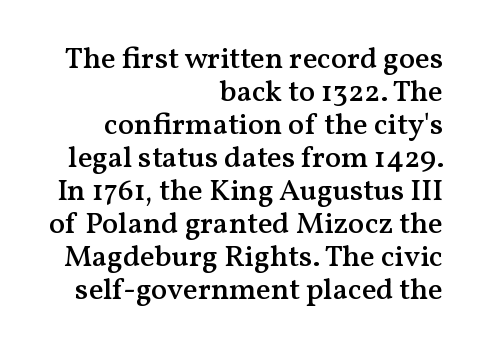
The typesetter chose a ragged-left arrangement here. If you drew a line through each stem, it would be perfectly vertical. Inter-character spacing is left at the font's built-in metrics. Letterform terminals end in serifs throughout the passage.
